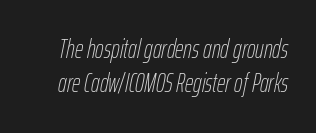
{"italic": "yes", "lean": "right", "slant_degrees": 12, "bold": "no", "underline": "no", "line_spacing": "normal", "line_spacing_ratio": 1.31, "letter_spacing": "normal", "letter_spacing_em": 0.0, "glyph_px": 26}
